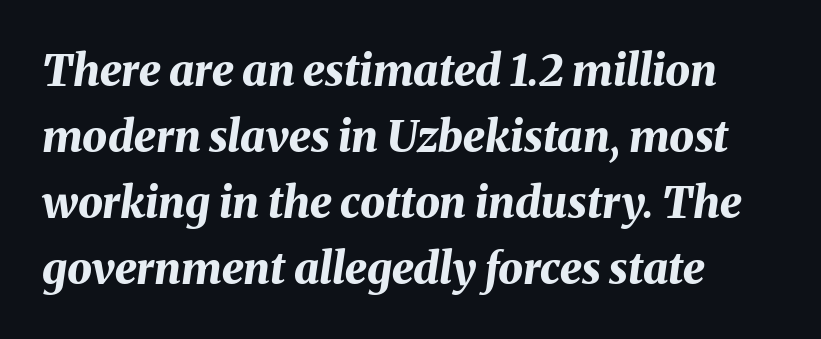
The passage shown is not underscored anywhere. Casual observation: everything's shoved over to the left. The face used here is proportionally spaced, like ordinary book or web type. Look at the tracking — it's just the regular setting, nothing added.
